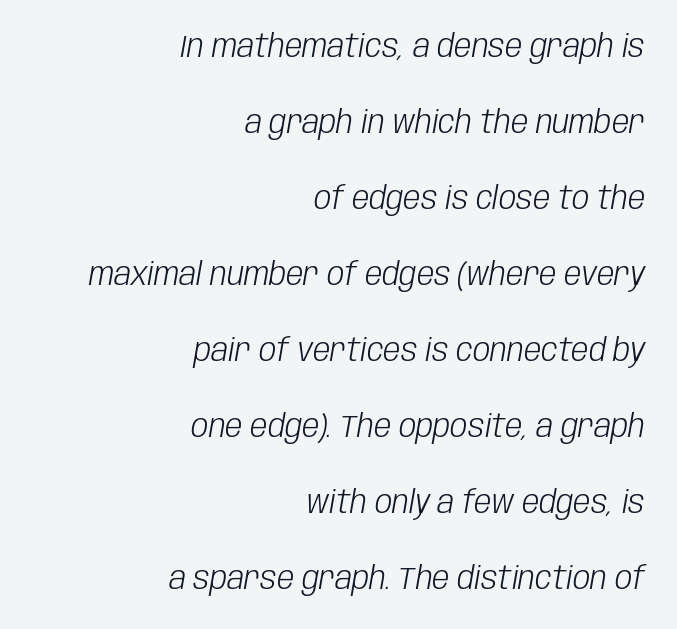
Designer's note — italics engaged. The face looks like a standard text weight, possibly lighter. Type without underlining. Alignment: flush right. Successive baselines arrive slowly, with a big drop between each. Words appear dense and cohesive because spacing is normal.
